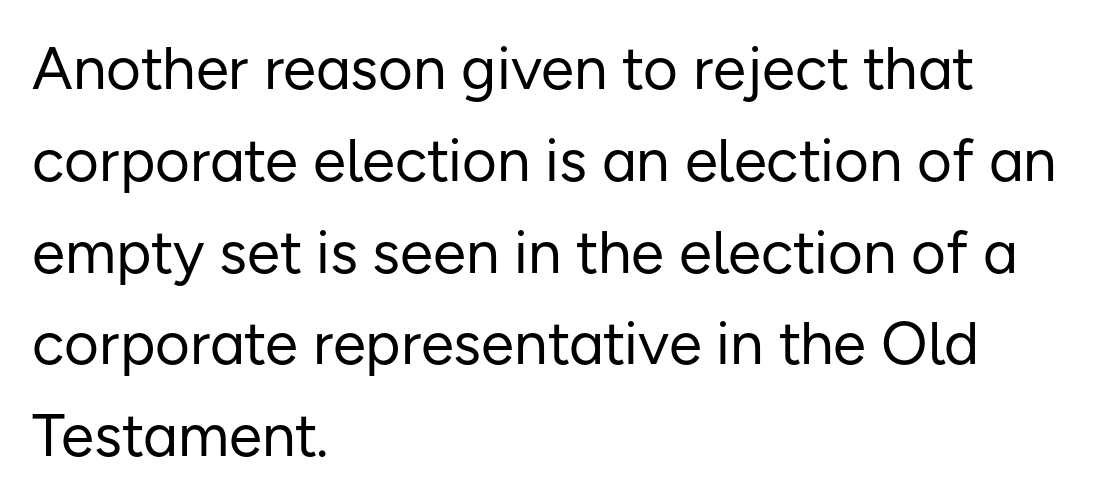
{"serif": "no", "italic": "no", "bold": "no", "weight": "regular", "width": "normal", "stroke_contrast": "low", "x_height": "medium", "monospaced": "no", "underline": "no", "align": "left", "line_spacing": "normal", "line_spacing_ratio": 1.53, "letter_spacing": "normal", "letter_spacing_em": 0.0, "glyph_px": 60}
